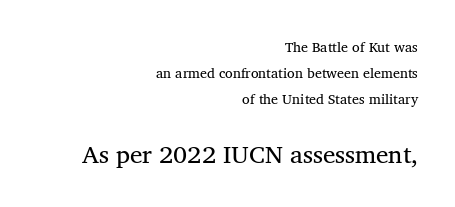
Q: Is the text bold? A: No.
Q: Is the text italic (slanted)? A: No, it is upright.
Q: Is the text underlined? A: No.
Q: How is the paragraph aligned? A: Right-aligned.
Q: Is the spacing between letters normal or unusually wide? A: Normal.
Q: Which block of text is set in a larger size, the first (top) or the second (bottom)? A: The second (bottom) one.
